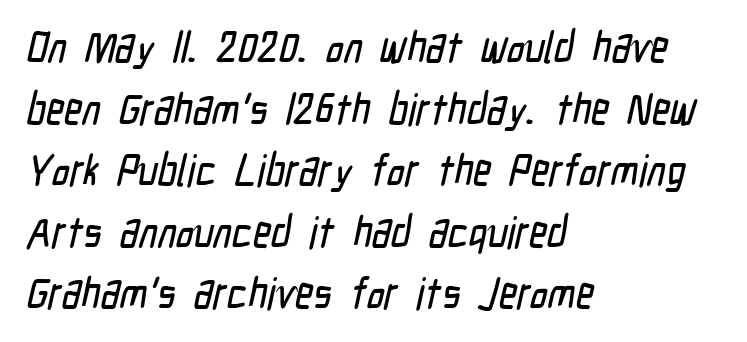
{"serif": "no", "width": "condensed", "stroke_contrast": "low", "x_height": "medium", "monospaced": "no", "underline": "no", "align": "left", "line_spacing": "normal", "line_spacing_ratio": 1.4, "letter_spacing": "normal", "letter_spacing_em": 0.0, "glyph_px": 44}
